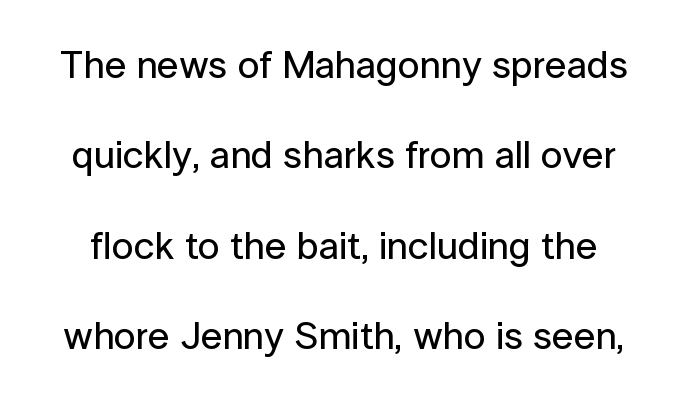
{"serif": "no", "italic": "no", "width": "normal", "stroke_contrast": "low", "x_height": "medium", "monospaced": "no", "underline": "no", "line_spacing": "loose", "line_spacing_ratio": 2.32, "letter_spacing": "normal", "letter_spacing_em": 0.0, "glyph_px": 39}
